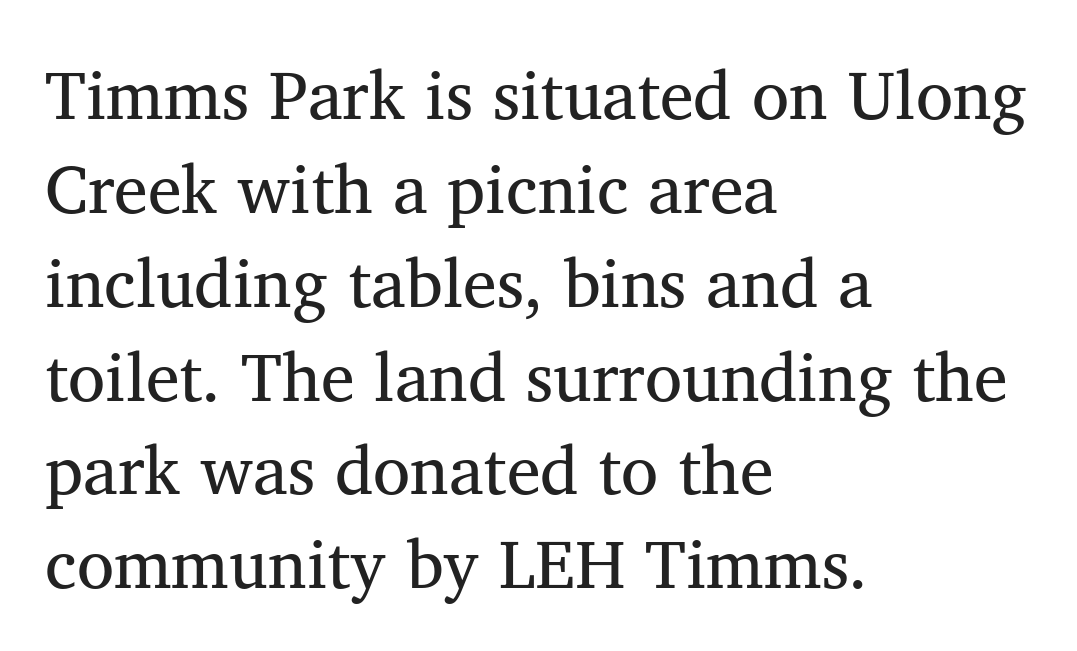
The face used here is proportionally spaced, like ordinary book or web type. Anything drawn beneath the words? Only blank space. It's the straight-up-and-down kind of type. Vertical spacing — default.
